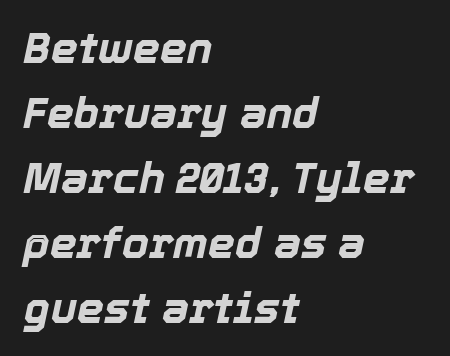
Horizontal bands of white between lines are of average thickness. Typeset ragged right — the left edge is the straight one. Notice how thick the strokes are: this is what a full bold looks like. Rule under the text: the space is simply empty. Varying glyph widths throughout — classic text-font behaviour.
